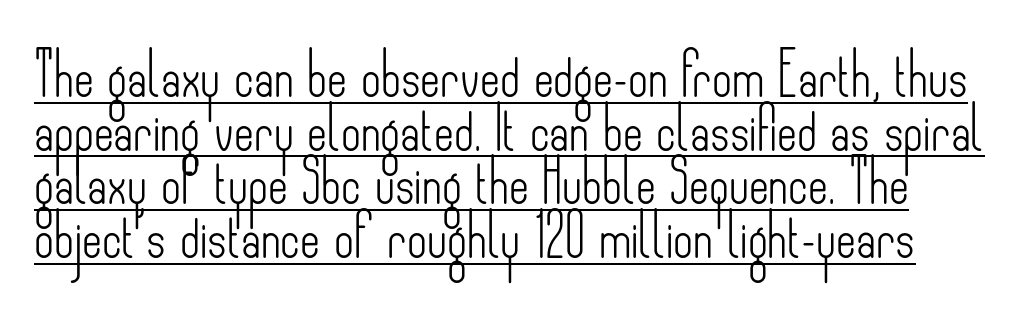
Q: Is the text bold? A: No.
Q: Is the text italic (slanted)? A: No, it is upright.
Q: Is the typeface a serif or a sans-serif typeface? A: Sans-serif.
Q: Is the text underlined? A: Yes.
Q: Is the spacing between letters normal or unusually wide? A: Normal.
Q: Is the spacing between lines tight, normal or loose? A: Normal.
Q: Width (condensed, normal, or wide)? A: Condensed.
Q: Stroke contrast? A: Low.
Q: x-height? A: Small.
Q: Monospaced? A: No.
